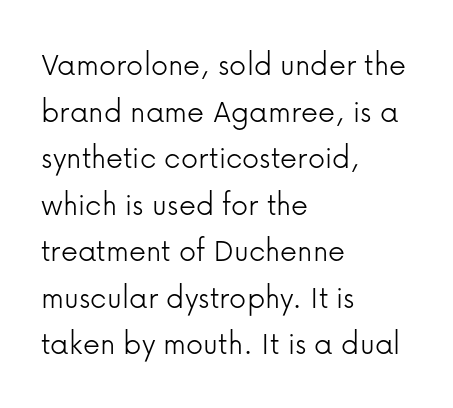
{"serif": "no", "italic": "no", "bold": "no", "weight": "light", "width": "normal", "stroke_contrast": "low", "x_height": "medium", "monospaced": "no", "underline": "no", "align": "left", "line_spacing": "normal", "line_spacing_ratio": 1.37, "letter_spacing": "normal", "letter_spacing_em": 0.0, "glyph_px": 34}
